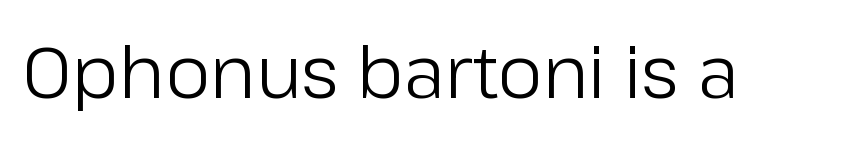
{"serif": "no", "italic": "no", "bold": "no", "weight": "regular", "width": "normal", "stroke_contrast": "low", "x_height": "medium", "monospaced": "no", "underline": "no", "letter_spacing": "normal", "letter_spacing_em": 0.0, "glyph_px": 71}
